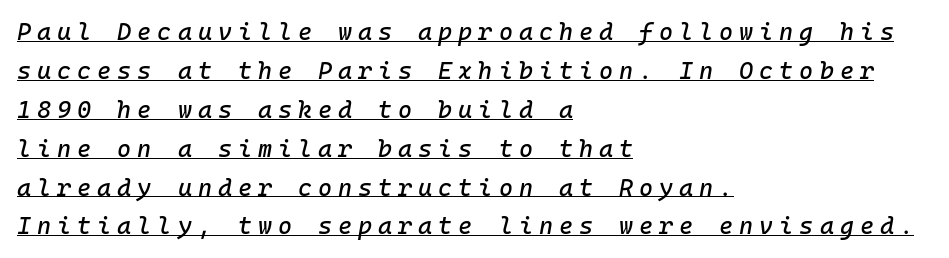
{"italic": "yes", "lean": "right", "slant_degrees": 10, "underline": "yes", "align": "left", "line_spacing": "normal", "line_spacing_ratio": 1.62, "letter_spacing": "wide", "letter_spacing_em": 0.25, "glyph_px": 24}
